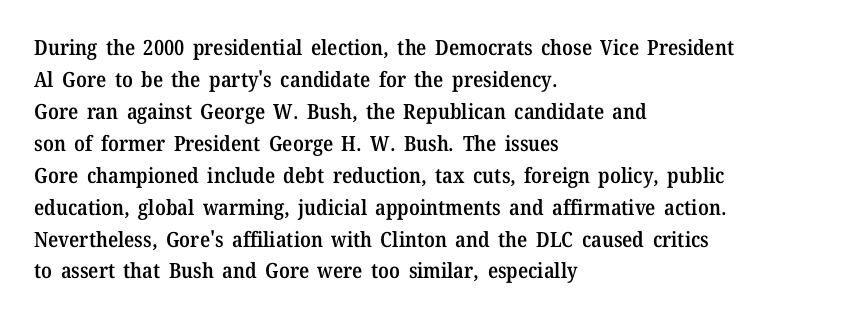
Q: Is the text bold? A: Semi-bold.
Q: Is the text italic (slanted)? A: No, it is upright.
Q: Is the text underlined? A: No.
Q: How is the paragraph aligned? A: Left-aligned.
Q: Is the spacing between letters normal or unusually wide? A: Normal.
Q: Is the spacing between lines tight, normal or loose? A: Normal.
